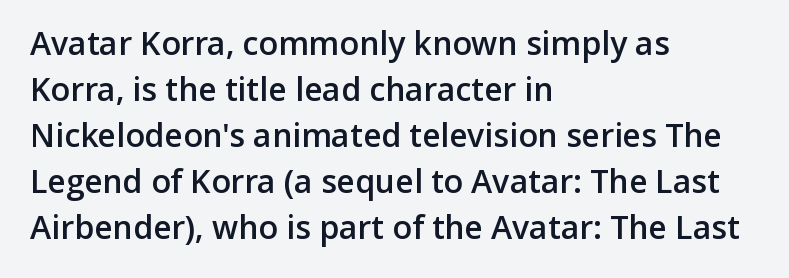
The image shows 32 px semibold sans-serif type, upright; set left-aligned, normal line spacing (1.44x), normal letter spacing, not underlined; low stroke contrast and a medium x-height.
